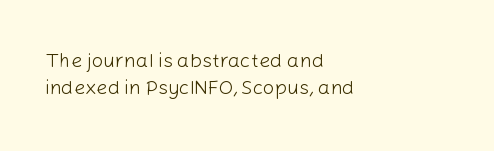
The image shows 20 px text type, upright; set left-aligned, normal line spacing (1.33x), normal letter spacing, not underlined.
